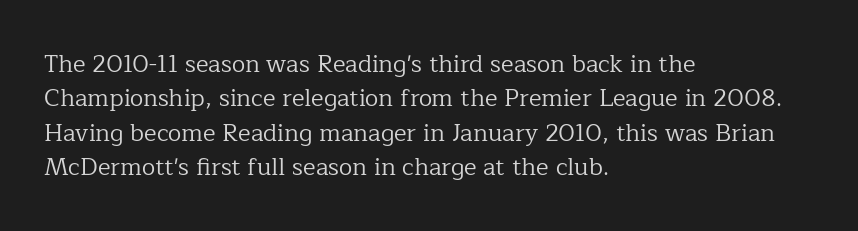
Q: Is the text bold? A: No.
Q: Is the text italic (slanted)? A: No, it is upright.
Q: Is the text underlined? A: No.
Q: How is the paragraph aligned? A: Left-aligned.
Q: Is the spacing between letters normal or unusually wide? A: Normal.
Q: Is the spacing between lines tight, normal or loose? A: Normal.
